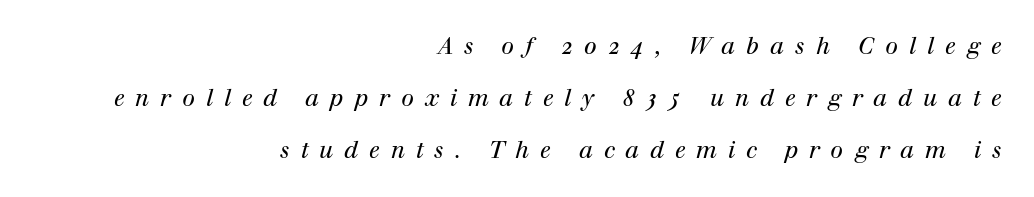
{"italic": "yes", "lean": "right", "slant_degrees": 12, "bold": "no", "underline": "no", "align": "right", "line_spacing": "loose", "line_spacing_ratio": 2.27, "letter_spacing": "wide", "letter_spacing_em": 0.47, "glyph_px": 23}
